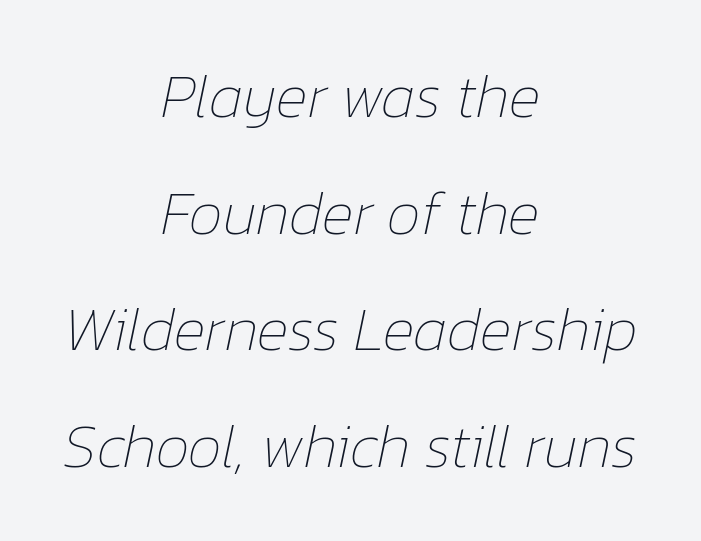
The image shows 61 px thin type, italic (leaning right); set centered, loose line spacing (1.91x), normal letter spacing, not underlined; low stroke contrast and a medium x-height.
